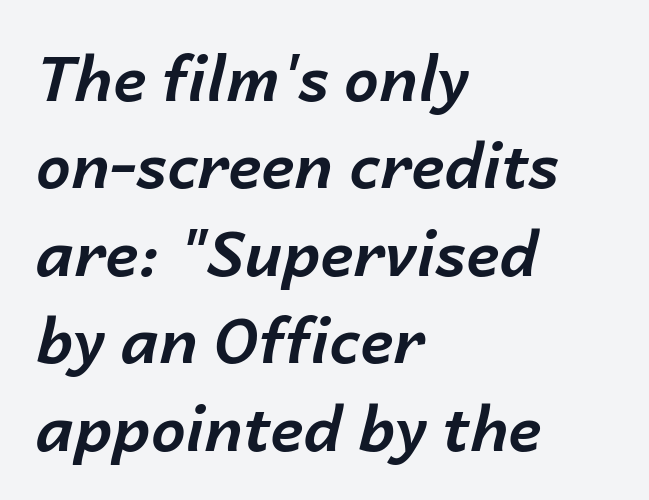
The image shows 62 px bold type, italic (leaning right); set left-aligned, normal line spacing (1.41x), normal letter spacing, not underlined; low stroke contrast and a medium x-height.
